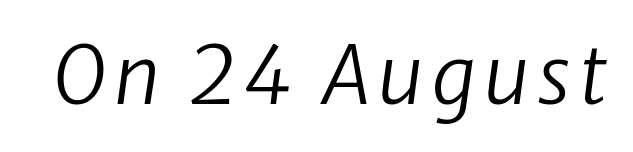
{"serif": "no", "bold": "no", "weight": "regular", "width": "normal", "stroke_contrast": "low", "x_height": "medium", "monospaced": "no", "underline": "no", "glyph_px": 79}
